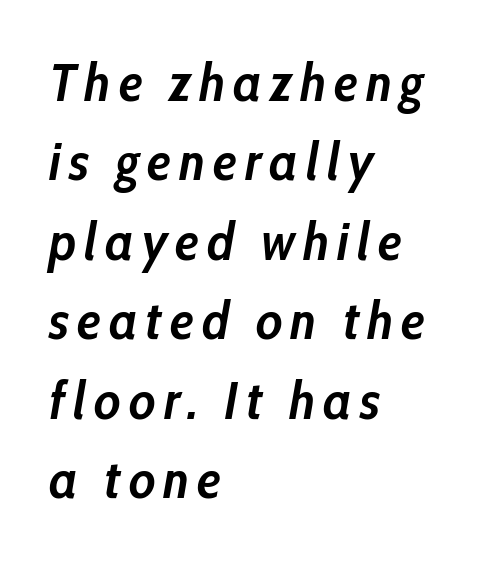
{"italic": "yes", "lean": "right", "slant_degrees": 10, "bold": "yes", "weight": "semibold", "width": "condensed", "stroke_contrast": "low", "x_height": "medium", "monospaced": "no", "underline": "no", "align": "left", "line_spacing": "normal", "line_spacing_ratio": 1.5, "glyph_px": 53}
